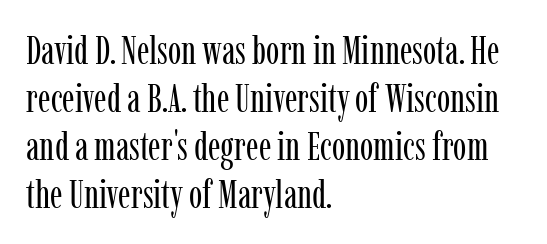
Q: Is the text bold? A: No.
Q: Is the text italic (slanted)? A: No, it is upright.
Q: Is the typeface a serif or a sans-serif typeface? A: Serif.
Q: Is the text underlined? A: No.
Q: How is the paragraph aligned? A: Left-aligned.
Q: Is the spacing between letters normal or unusually wide? A: Normal.
Q: Width (condensed, normal, or wide)? A: Condensed.
Q: Stroke contrast? A: Low.
Q: x-height? A: Medium.
Q: Monospaced? A: No.
